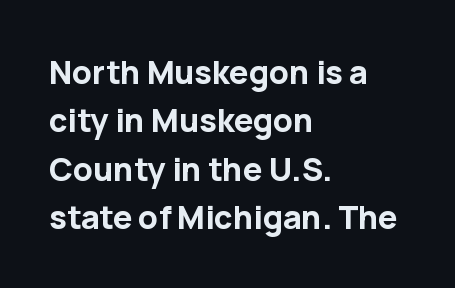
The image shows 32 px bold sans-serif type, upright; set left-aligned, normal line spacing (1.51x), normal letter spacing, not underlined; low stroke contrast and a medium x-height.
